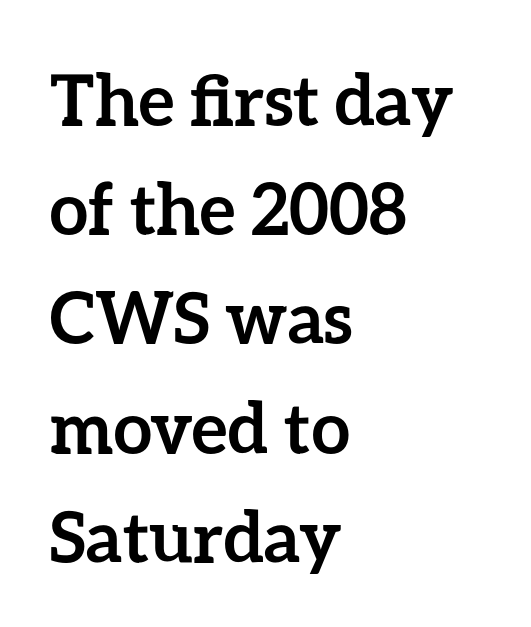
This is the regular roman posture of the typeface. A classic flush-left, rag-right setting is used for this passage. These words are printed bold, with thick strokes throughout. The vertical gap from one line to the next is medium. Only glyphs here, with clear space below each row. These lines keep a tight, regular rhythm from letter to letter.
